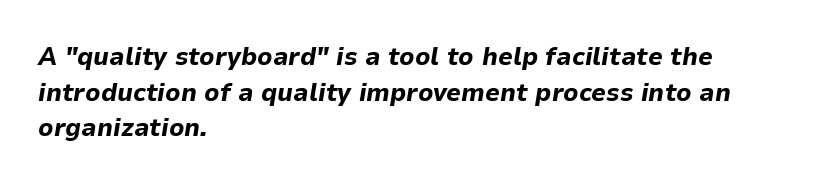
The text block is weighted toward the left margin, trailing off unevenly rightward. Style check: oblique. Leading matches the norm, producing a regular column. Has an underline been added? It has not. Heft: maximum for text — a bold. No extra tracking has been applied to these lines.
